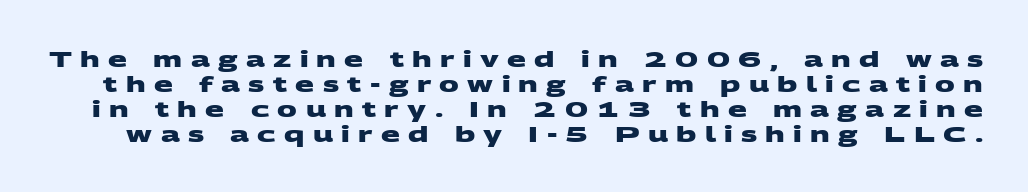
{"bold": "yes", "underline": "no", "line_spacing": "tight", "line_spacing_ratio": 1.13, "letter_spacing": "wide", "letter_spacing_em": 0.38, "glyph_px": 22}
